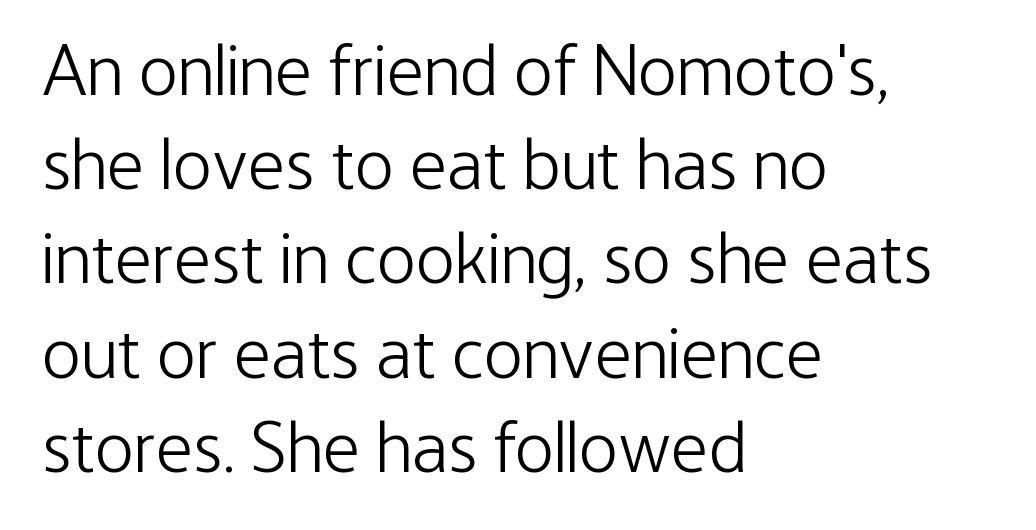
Q: Is the text bold? A: No.
Q: Is the text italic (slanted)? A: No, it is upright.
Q: Is the typeface a serif or a sans-serif typeface? A: Sans-serif.
Q: Is the text underlined? A: No.
Q: How is the paragraph aligned? A: Left-aligned.
Q: Is the spacing between letters normal or unusually wide? A: Normal.
Q: Is the spacing between lines tight, normal or loose? A: Normal.
Q: Width (condensed, normal, or wide)? A: Condensed.
Q: Stroke contrast? A: Low.
Q: x-height? A: Medium.
Q: Monospaced? A: No.
